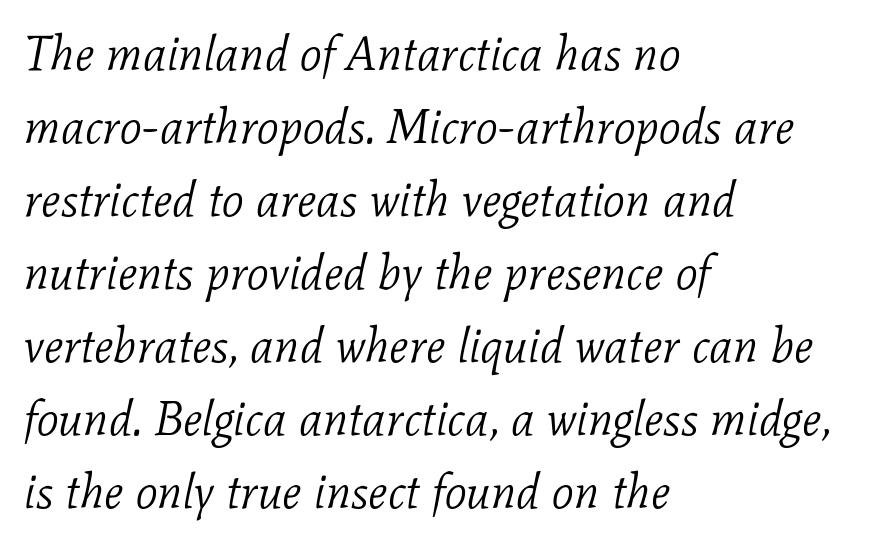
{"serif": "yes", "italic": "yes", "lean": "right", "slant_degrees": 11, "bold": "no", "weight": "light", "width": "normal", "stroke_contrast": "low", "x_height": "medium", "monospaced": "no", "underline": "no", "align": "left", "line_spacing": "normal", "line_spacing_ratio": 1.52, "letter_spacing": "normal", "letter_spacing_em": 0.0, "glyph_px": 48}
